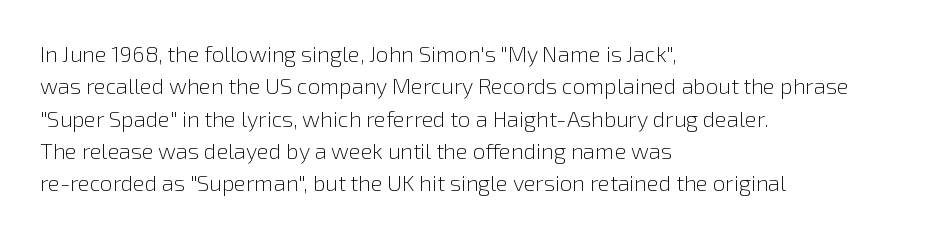
{"italic": "no", "bold": "no", "underline": "no", "align": "left", "line_spacing": "normal", "line_spacing_ratio": 1.47, "letter_spacing": "normal", "letter_spacing_em": 0.0, "glyph_px": 22}
